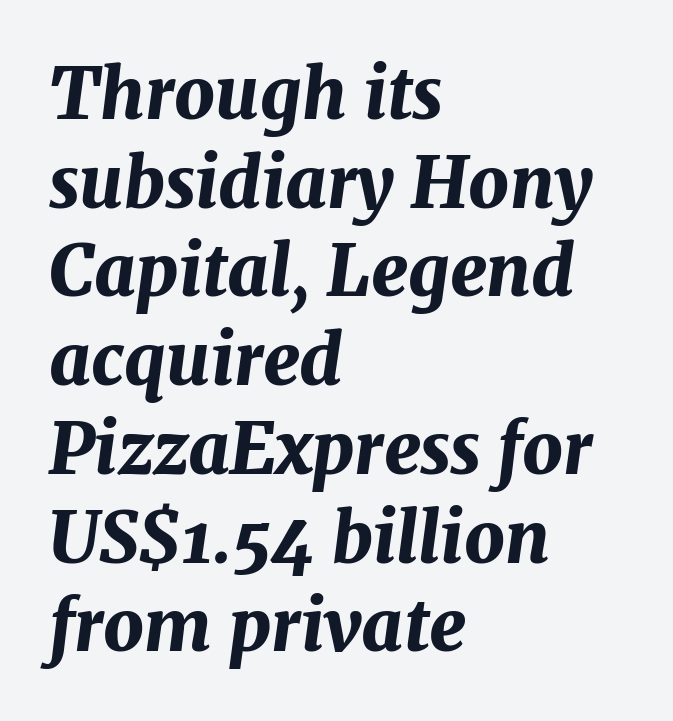
A normal amount of white space separates one row of letters from the next. Typesetter's note: full bold, strokes at maximum text heaviness. Looks like regular typesetting: each glyph gets only the width it needs. These lines are set flush left with a ragged right edge.
